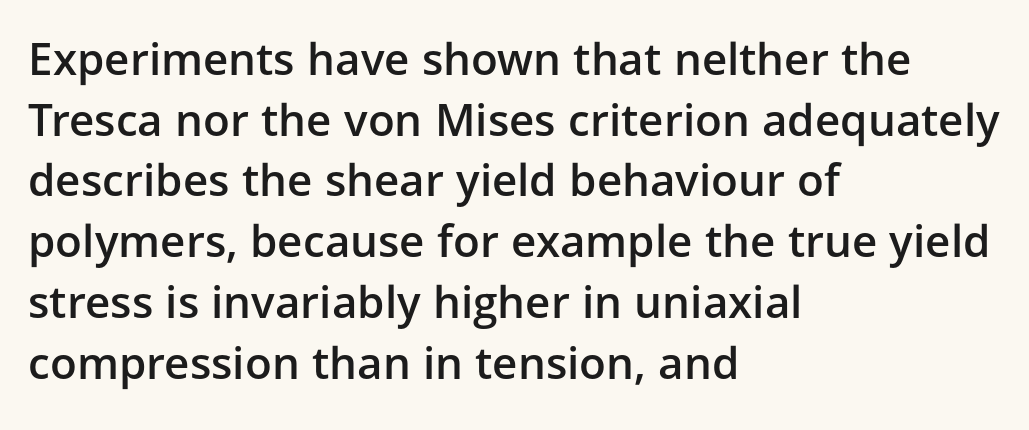
The image shows 44 px semibold sans-serif type, upright; set left-aligned, normal line spacing (1.38x), normal letter spacing, not underlined; low stroke contrast and a medium x-height.
